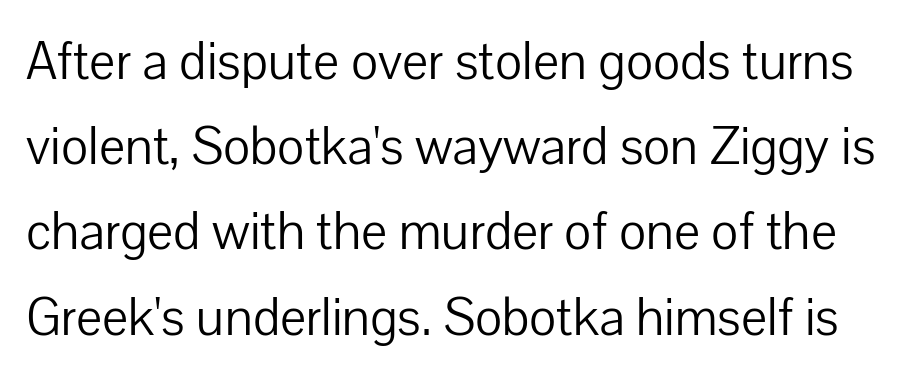
Q: Is the text bold? A: No.
Q: Is the text italic (slanted)? A: No, it is upright.
Q: Is the typeface a serif or a sans-serif typeface? A: Sans-serif.
Q: Is the text underlined? A: No.
Q: Is the spacing between letters normal or unusually wide? A: Normal.
Q: Is the spacing between lines tight, normal or loose? A: Normal.
Q: Width (condensed, normal, or wide)? A: Normal.
Q: Stroke contrast? A: Low.
Q: x-height? A: Medium.
Q: Monospaced? A: No.
